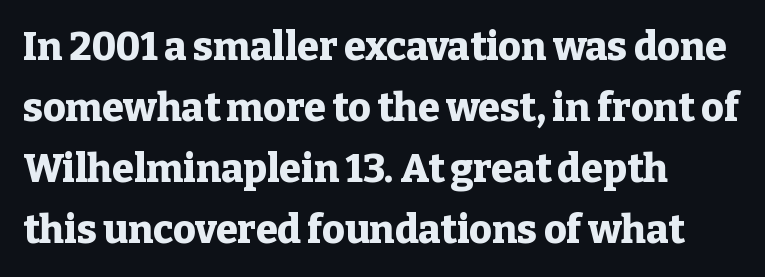
The image shows 39 px heavy serif type, upright; set left-aligned, normal line spacing (1.56x), normal letter spacing, not underlined; low stroke contrast and a medium x-height.
